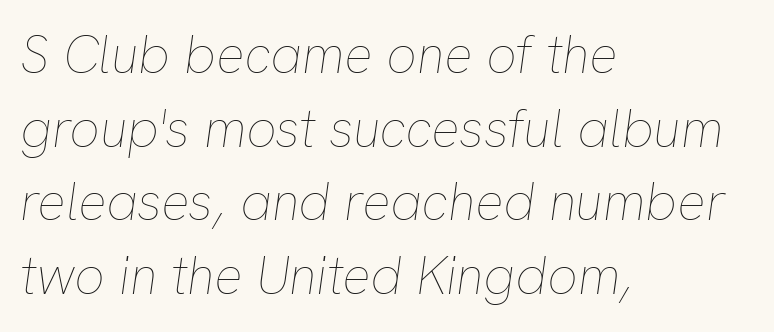
Each letter keeps its own natural width here, so spacing adapts to shape. In terms of letterspacing, this is plain default setting. Stem width sits at or under what a default text font uses. Every row of glyphs begins at an identical x-position on the left.
